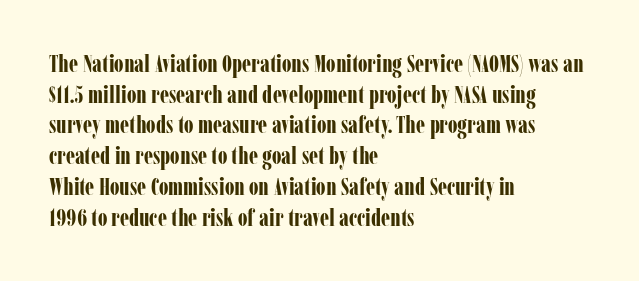
The image shows 24 px bold type, upright; set left-aligned, normal line spacing (1.28x), normal letter spacing, not underlined.
